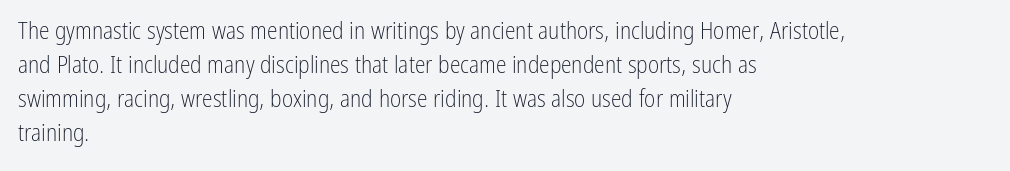
Q: Is the text bold? A: No.
Q: Is the text italic (slanted)? A: No, it is upright.
Q: Is the text underlined? A: No.
Q: How is the paragraph aligned? A: Left-aligned.
Q: Is the spacing between letters normal or unusually wide? A: Normal.
Q: Is the spacing between lines tight, normal or loose? A: Normal.
